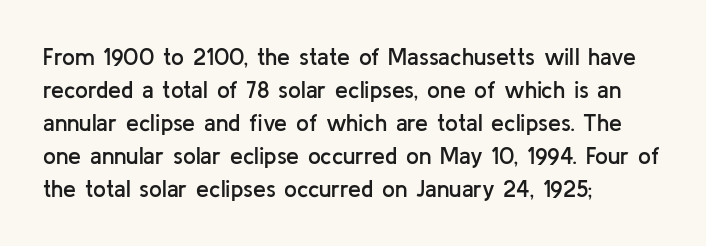
Q: Is the text bold? A: Semi-bold.
Q: Is the text italic (slanted)? A: No, it is upright.
Q: Is the text underlined? A: No.
Q: How is the paragraph aligned? A: Left-aligned.
Q: Is the spacing between letters normal or unusually wide? A: Normal.
Q: Is the spacing between lines tight, normal or loose? A: Normal.
